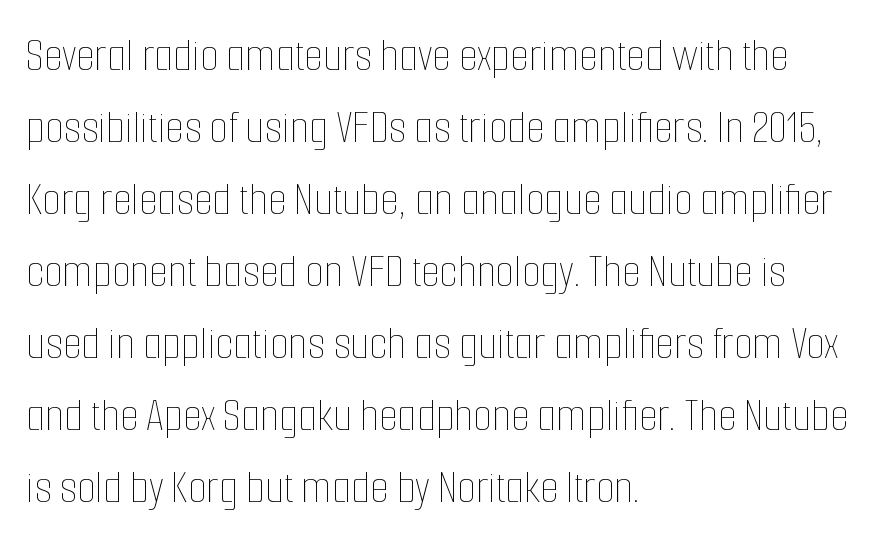
The image shows 48 px thin, condensed type, upright; set left-aligned, normal line spacing (1.5x), normal letter spacing, not underlined; low stroke contrast and a medium x-height.
